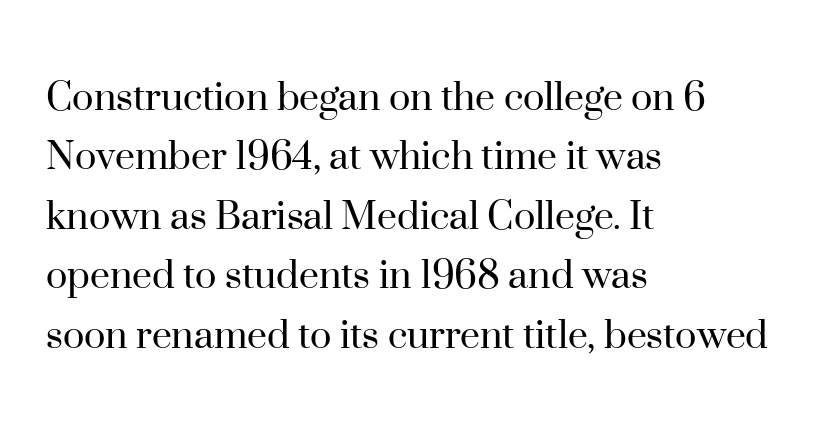
Q: Is the text bold? A: No.
Q: Is the text italic (slanted)? A: No, it is upright.
Q: Is the typeface a serif or a sans-serif typeface? A: Serif.
Q: Is the text underlined? A: No.
Q: How is the paragraph aligned? A: Left-aligned.
Q: Is the spacing between letters normal or unusually wide? A: Normal.
Q: Is the spacing between lines tight, normal or loose? A: Normal.
Q: Width (condensed, normal, or wide)? A: Normal.
Q: Stroke contrast? A: High.
Q: x-height? A: Small.
Q: Monospaced? A: No.
